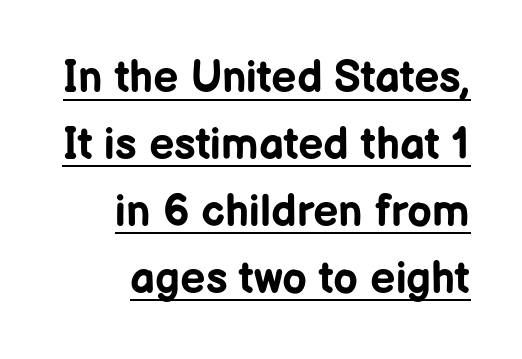
{"serif": "no", "italic": "no", "bold": "yes", "weight": "bold", "width": "normal", "stroke_contrast": "low", "x_height": "medium", "monospaced": "no", "underline": "yes", "align": "right", "line_spacing": "normal", "line_spacing_ratio": 1.52, "letter_spacing": "normal", "letter_spacing_em": 0.0, "glyph_px": 44}
